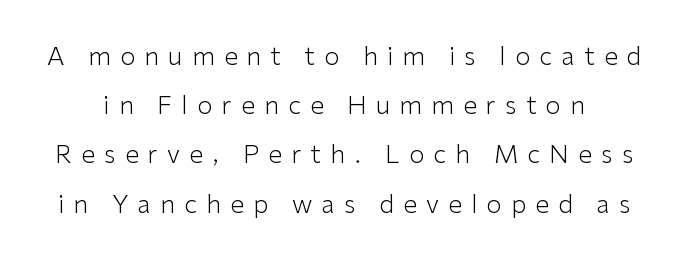
The image shows 25 px text type, upright; set loose line spacing (1.97x), unusually wide letter spacing (+0.37 em), not underlined.
